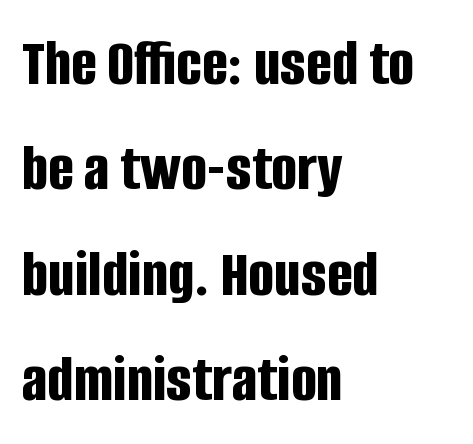
A full-strength bold gives these letters their thick strokes. Note: no serifs on the glyphs. Nobody touched the tracking dial on this one. A normal amount of white space separates one row of letters from the next. Which margin do the lines hug? The left one — the right edge is uneven. Varying glyph widths throughout — classic text-font behaviour.
